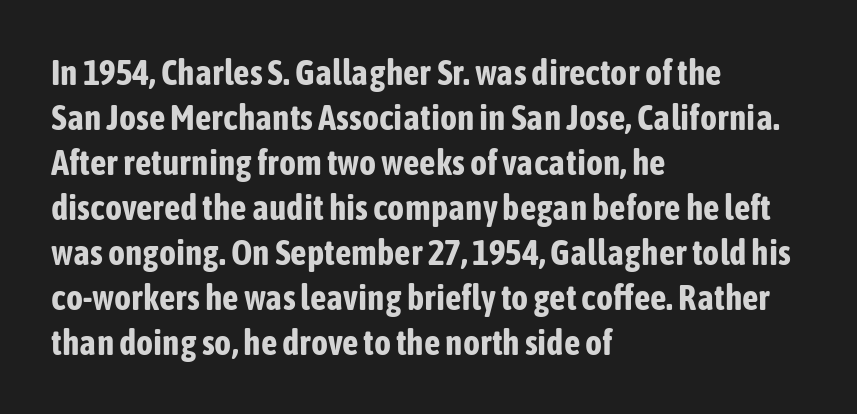
The image shows 36 px bold, condensed sans-serif type, upright; set left-aligned, normal line spacing (1.25x), normal letter spacing, not underlined; low stroke contrast and a medium x-height.
